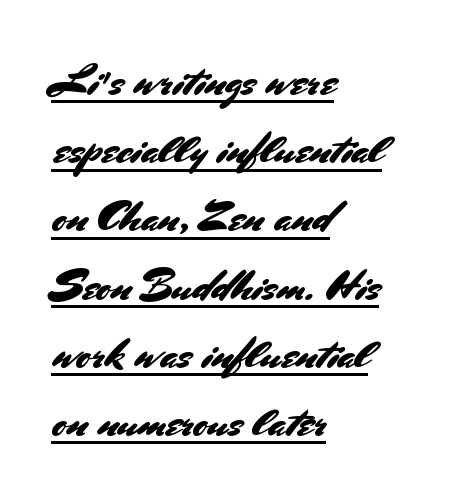
Reading down the block, your eye returns to a fixed left position each line. There is no visible air inserted between adjacent glyphs. Each letter's strokes conclude bluntly, with no projecting serifs. The leading is moderate, giving the passage an even texture. Proportional: the letters do not fall into vertical columns.
